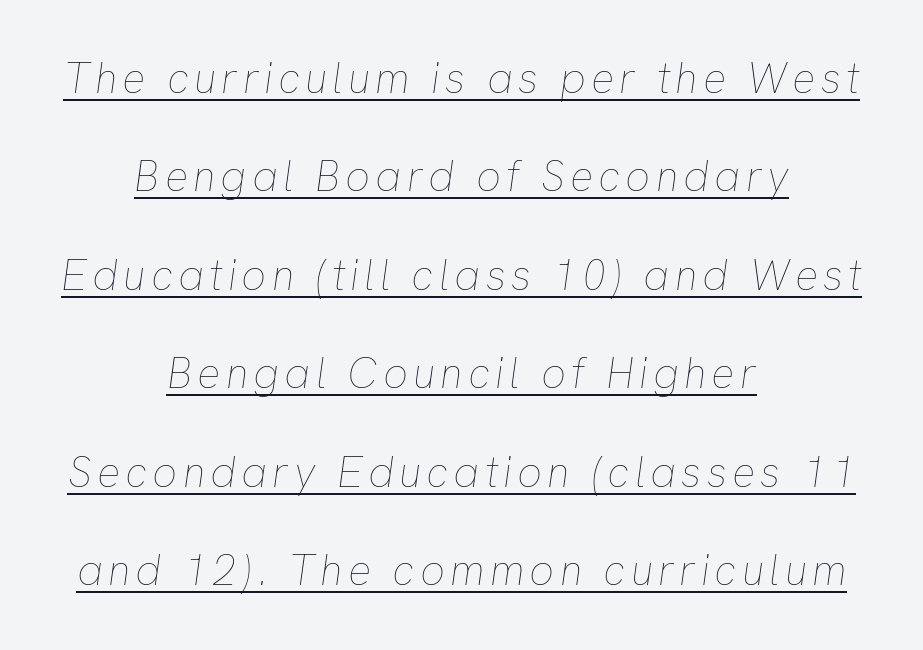
The image shows 43 px thin type, italic (leaning right); set centered, loose line spacing (2.29x), underlined; low stroke contrast and a medium x-height.
